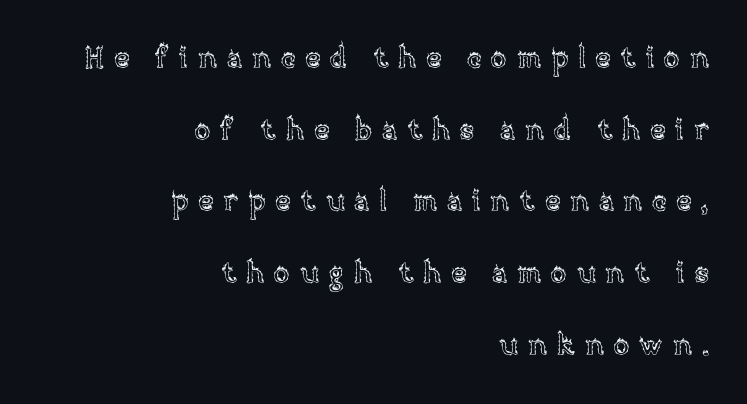
Glance below the letters and you will spot only blank space. Is the letter spacing exaggerated? Yes — the characters are pushed far apart. These lines are rendered in a variable-pitch font. Typeset ragged left — the right edge is the straight one. Upright lettering throughout.
